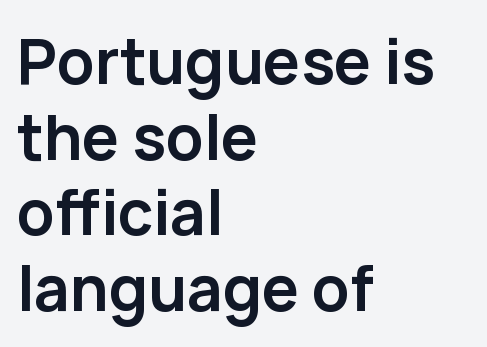
Q: Is the text bold? A: Yes.
Q: Is the text italic (slanted)? A: No, it is upright.
Q: Is the typeface a serif or a sans-serif typeface? A: Sans-serif.
Q: Is the text underlined? A: No.
Q: How is the paragraph aligned? A: Left-aligned.
Q: Is the spacing between letters normal or unusually wide? A: Normal.
Q: Width (condensed, normal, or wide)? A: Normal.
Q: Stroke contrast? A: Low.
Q: x-height? A: Medium.
Q: Monospaced? A: No.
